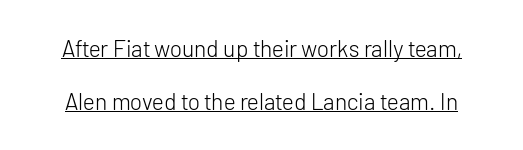
The image shows 23 px text type, upright; set loose line spacing (2.32x), normal letter spacing, underlined.
